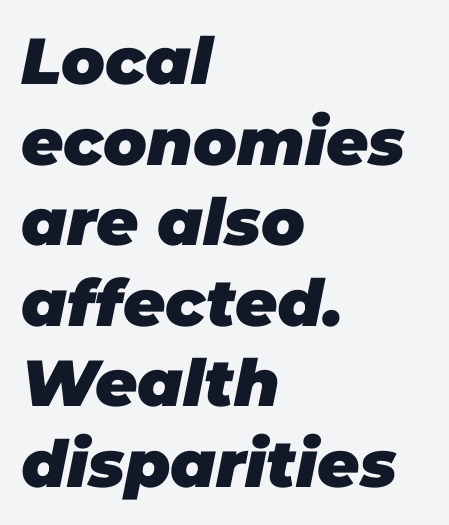
{"italic": "yes", "lean": "right", "slant_degrees": 11, "bold": "yes", "weight": "heavy", "width": "normal", "stroke_contrast": "low", "x_height": "large", "monospaced": "no", "underline": "no", "align": "left", "line_spacing_ratio": 1.24, "letter_spacing": "normal", "letter_spacing_em": 0.0, "glyph_px": 65}
